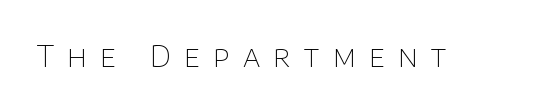
{"serif": "no", "italic": "no", "bold": "no", "weight": "thin", "width": "normal", "stroke_contrast": "low", "x_height": "large", "monospaced": "no", "underline": "no", "letter_spacing": "wide", "letter_spacing_em": 0.46, "glyph_px": 29}
